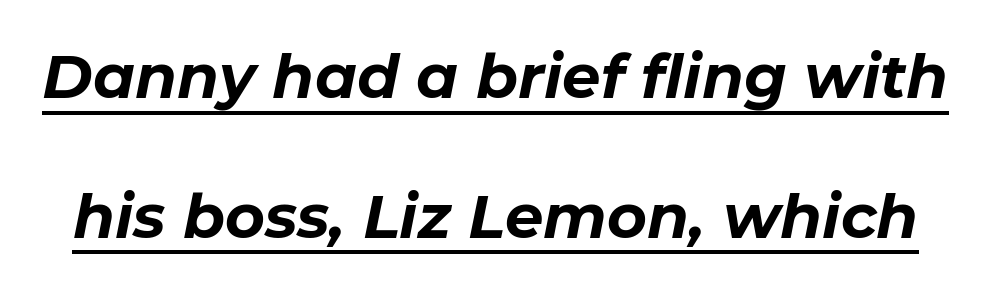
Q: Is the text bold? A: Yes.
Q: Is the text italic (slanted)? A: Yes, it leans right by about 11 degrees.
Q: Is the text underlined? A: Yes.
Q: Is the spacing between letters normal or unusually wide? A: Normal.
Q: Is the spacing between lines tight, normal or loose? A: Loose.
Q: Width (condensed, normal, or wide)? A: Normal.
Q: Stroke contrast? A: Low.
Q: x-height? A: Medium.
Q: Monospaced? A: No.
